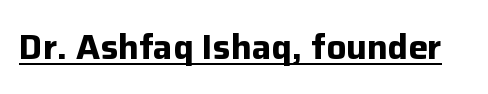
Letterform terminals end flat and unadorned throughout the passage. Observe the ordinary spacing: letters are neighbours, not strangers. Plenty of ink on the page — the face is bold. Varying glyph widths throughout — classic text-font behaviour. The words here are underlined.
